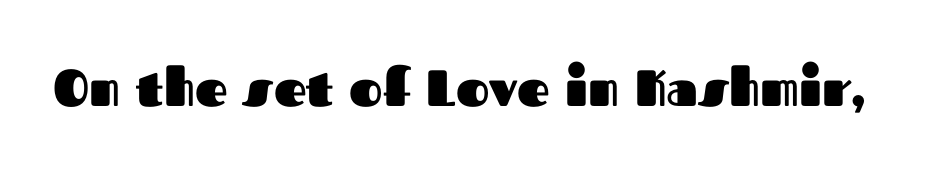
Q: Is the text bold? A: Yes.
Q: Is the text italic (slanted)? A: No, it is upright.
Q: Is the typeface a serif or a sans-serif typeface? A: Sans-serif.
Q: Is the text underlined? A: No.
Q: Is the spacing between letters normal or unusually wide? A: Normal.
Q: Width (condensed, normal, or wide)? A: Normal.
Q: Stroke contrast? A: Medium.
Q: x-height? A: Medium.
Q: Monospaced? A: No.
